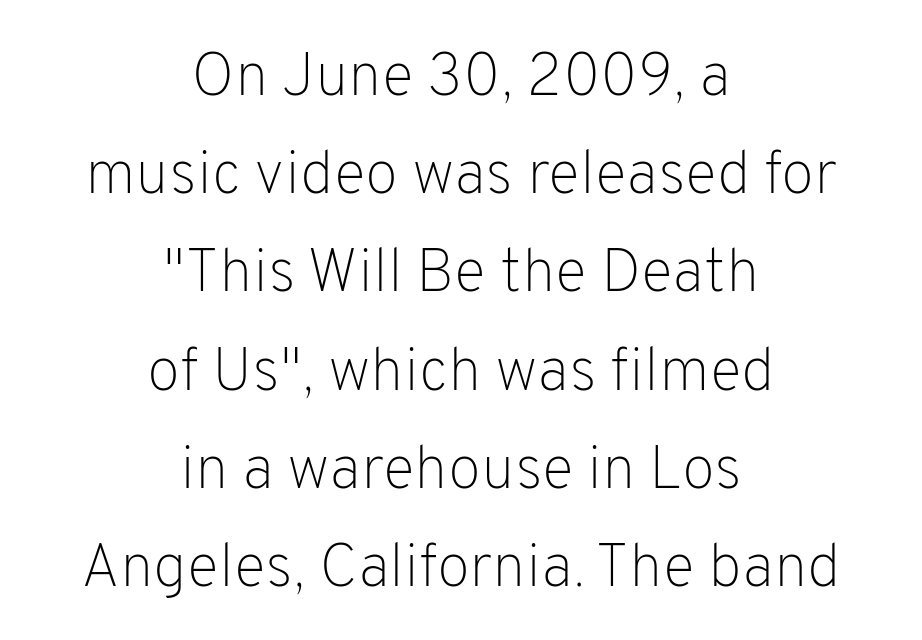
Q: Is the text bold? A: No.
Q: Is the text italic (slanted)? A: No, it is upright.
Q: Is the typeface a serif or a sans-serif typeface? A: Sans-serif.
Q: Is the text underlined? A: No.
Q: How is the paragraph aligned? A: Centered.
Q: Is the spacing between letters normal or unusually wide? A: Normal.
Q: Is the spacing between lines tight, normal or loose? A: Normal.
Q: Width (condensed, normal, or wide)? A: Normal.
Q: Stroke contrast? A: Low.
Q: x-height? A: Medium.
Q: Monospaced? A: No.
